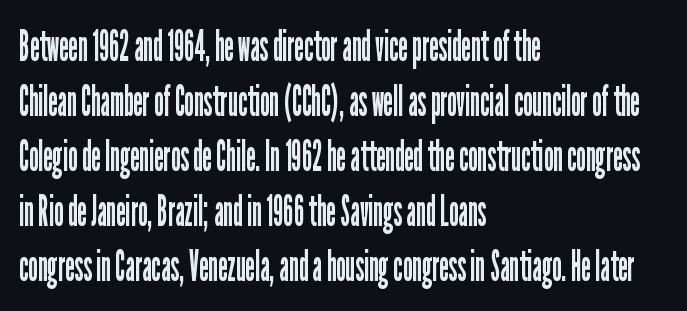
The image shows 43 px regular-weight, condensed sans-serif type, upright; set left-aligned, normal line spacing (1.28x), normal letter spacing, not underlined; low stroke contrast and a medium x-height.
